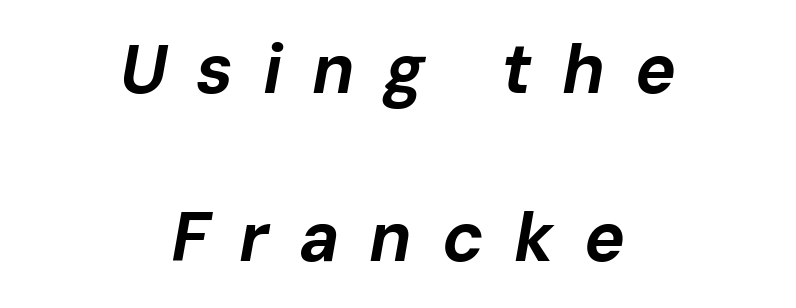
Q: Is the text bold? A: Yes.
Q: Is the text italic (slanted)? A: Yes, it leans right by about 10 degrees.
Q: Is the text underlined? A: No.
Q: How is the paragraph aligned? A: Centered.
Q: Is the spacing between letters normal or unusually wide? A: Unusually wide.
Q: Is the spacing between lines tight, normal or loose? A: Loose.
Q: Width (condensed, normal, or wide)? A: Normal.
Q: Stroke contrast? A: Low.
Q: x-height? A: Medium.
Q: Monospaced? A: No.
